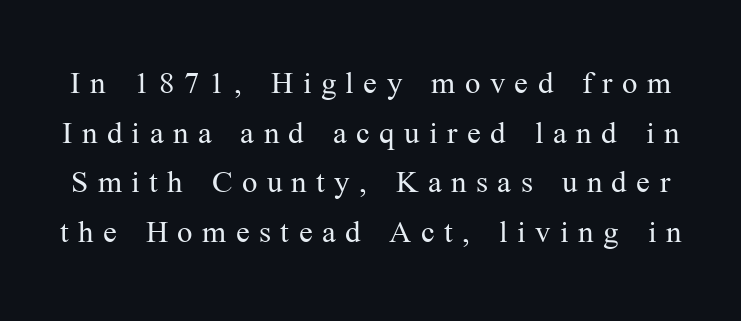
The letters advance in unequal steps, a hallmark of proportional type. Students, note that the glyphs here are deliberately spaced far apart. Summary of weight: not heavy and not bold. A bare baseline throughout the passage. Style check: upright. The characters display serif detailing at their extremities.
